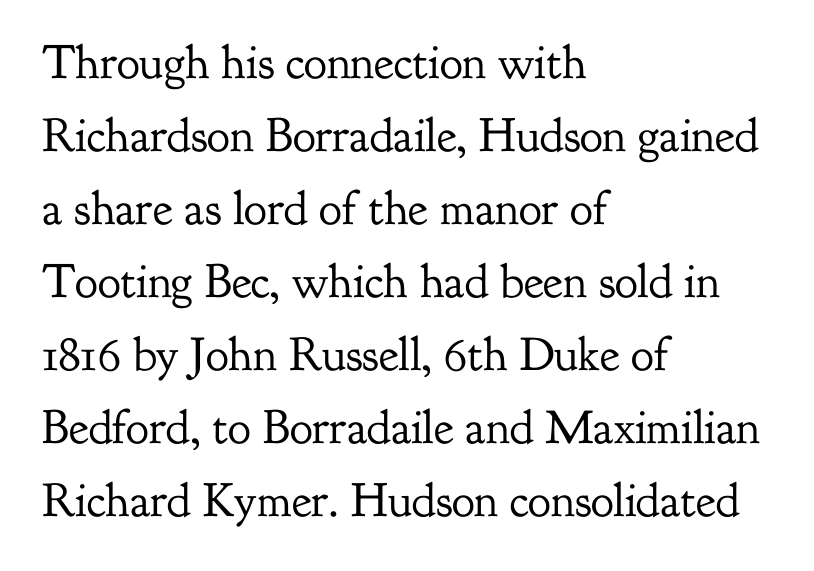
Q: Is the text bold? A: No.
Q: Is the text italic (slanted)? A: No, it is upright.
Q: Is the typeface a serif or a sans-serif typeface? A: Serif.
Q: Is the text underlined? A: No.
Q: How is the paragraph aligned? A: Left-aligned.
Q: Is the spacing between letters normal or unusually wide? A: Normal.
Q: Is the spacing between lines tight, normal or loose? A: Normal.
Q: Width (condensed, normal, or wide)? A: Normal.
Q: Stroke contrast? A: Low.
Q: x-height? A: Small.
Q: Monospaced? A: No.
